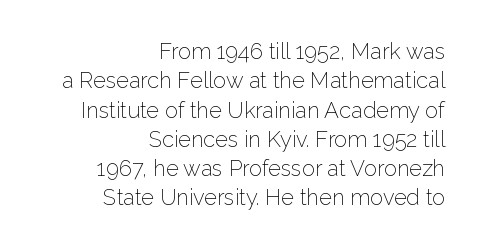
{"italic": "no", "bold": "no", "underline": "no", "align": "right", "line_spacing": "normal", "line_spacing_ratio": 1.33, "letter_spacing": "normal", "letter_spacing_em": 0.0, "glyph_px": 22}
